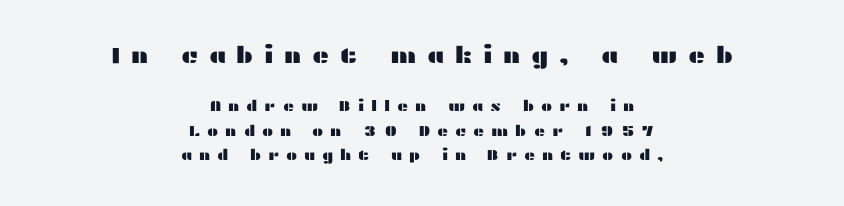
The image shows 23 px text type, upright; set centered, normal line spacing (1.64x), unusually wide letter spacing (+0.46 em), not underlined; the first (top) block is 1.53x larger.
